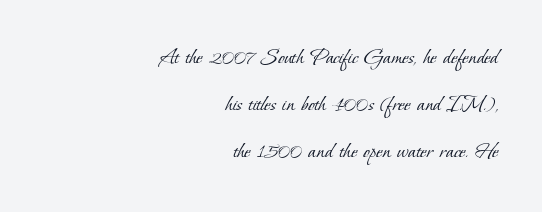
Stem width sits at or under what a default text font uses. Which margin do the lines hug? The right one — the left edge is uneven. The passage shown has conventional tracking throughout. The specimen omits any rule beneath the text block's lines. A great deal of white space separates one row of letters from the next.
